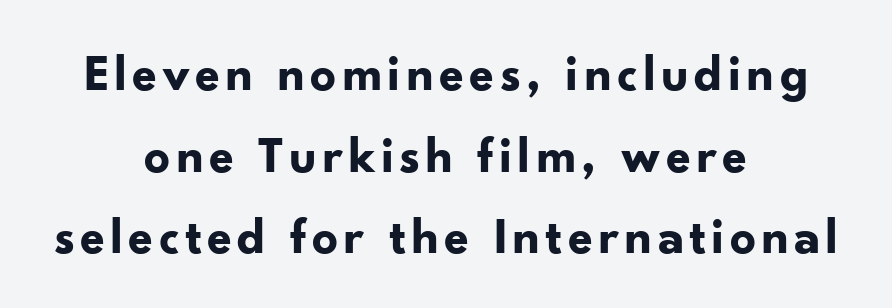
Visually the block forms a symmetrical silhouette, jagged on both flanks. Think of a printed novel: that variable character pitch is what you see here. A typesetter would call this leading conventional body-copy spacing. The axis of the letterforms is exactly vertical. The gap between lines stays unmarked. The glyphs have the mass of a bold cut.
